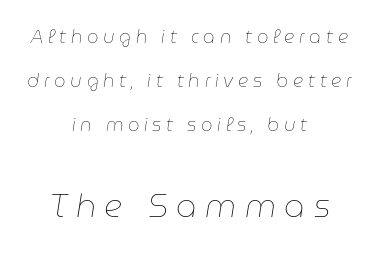
Q: Is the text bold? A: No.
Q: Is the text italic (slanted)? A: Yes, it leans right by about 9 degrees.
Q: Is the text underlined? A: No.
Q: How is the paragraph aligned? A: Centered.
Q: Is the spacing between letters normal or unusually wide? A: Unusually wide.
Q: Is the spacing between lines tight, normal or loose? A: Loose.
Q: Which block of text is set in a larger size, the first (top) or the second (bottom)? A: The second (bottom) one.
Q: Width (condensed, normal, or wide)? A: Normal.
Q: Stroke contrast? A: Low.
Q: x-height? A: Medium.
Q: Monospaced? A: No.
